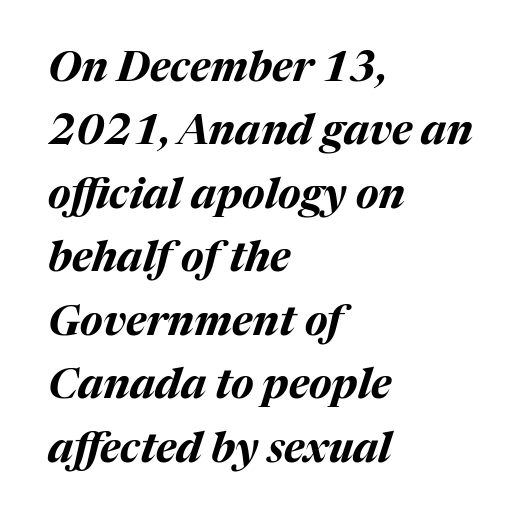
{"italic": "yes", "lean": "right", "slant_degrees": 17, "bold": "yes", "weight": "bold", "width": "normal", "stroke_contrast": "medium", "x_height": "medium", "monospaced": "no", "underline": "no", "align": "left", "line_spacing": "normal", "line_spacing_ratio": 1.51, "letter_spacing": "normal", "letter_spacing_em": 0.0, "glyph_px": 42}
